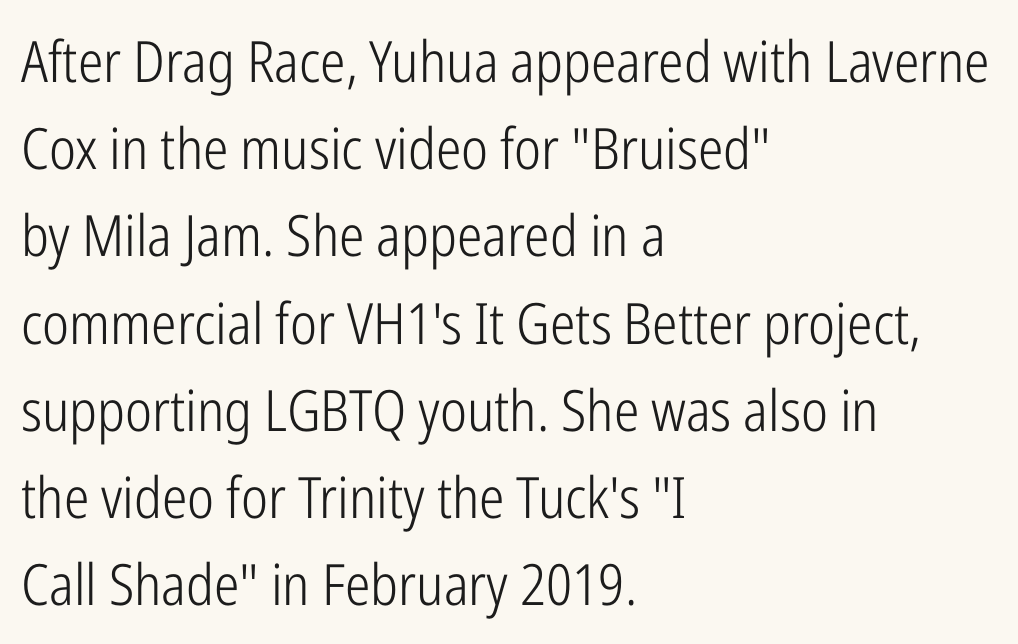
The image shows 57 px light, condensed sans-serif type, upright; set left-aligned, normal line spacing (1.53x), normal letter spacing, not underlined; low stroke contrast and a medium x-height.
